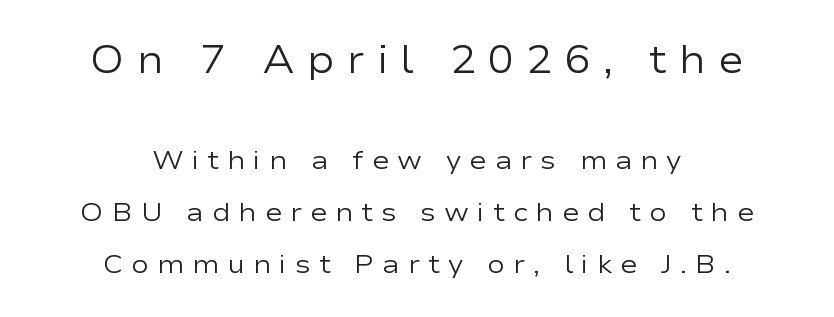
{"serif": "no", "italic": "no", "bold": "no", "weight": "regular", "width": "wide", "stroke_contrast": "low", "x_height": "medium", "monospaced": "no", "underline": "no", "align": "center", "line_spacing": "loose", "line_spacing_ratio": 2.0, "letter_spacing": "wide", "letter_spacing_em": 0.31, "larger_block": "first", "size_ratio": 1.5, "glyph_px": 39}
